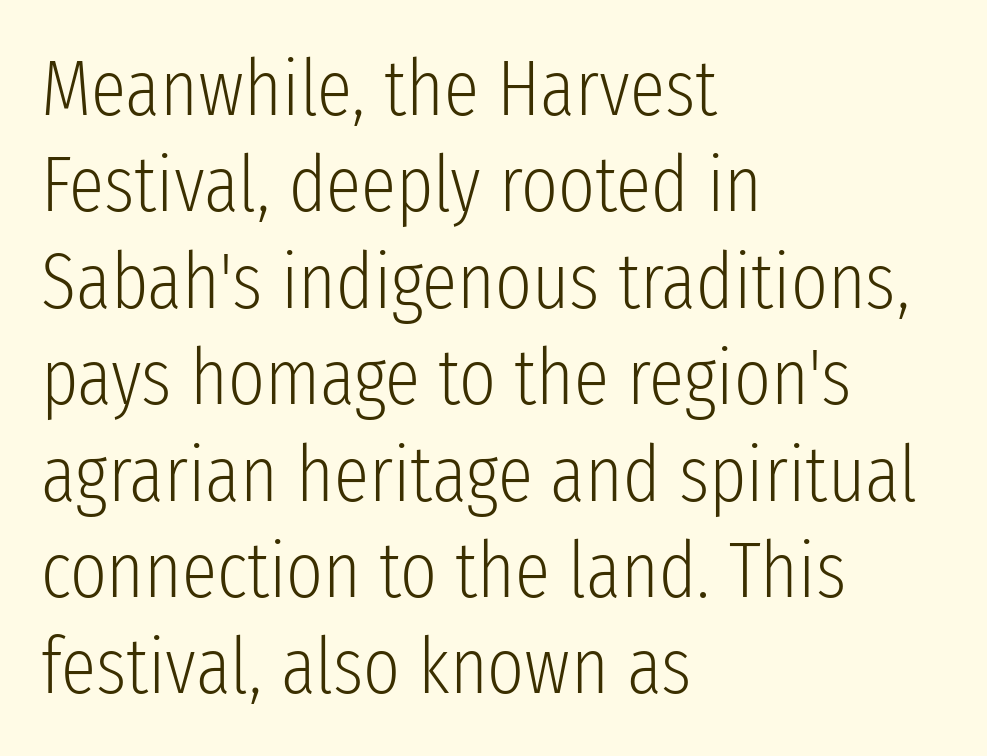
Q: Is the text bold? A: No.
Q: Is the text italic (slanted)? A: No, it is upright.
Q: Is the typeface a serif or a sans-serif typeface? A: Sans-serif.
Q: Is the text underlined? A: No.
Q: How is the paragraph aligned? A: Left-aligned.
Q: Is the spacing between letters normal or unusually wide? A: Normal.
Q: Width (condensed, normal, or wide)? A: Condensed.
Q: Stroke contrast? A: Low.
Q: x-height? A: Medium.
Q: Monospaced? A: No.
